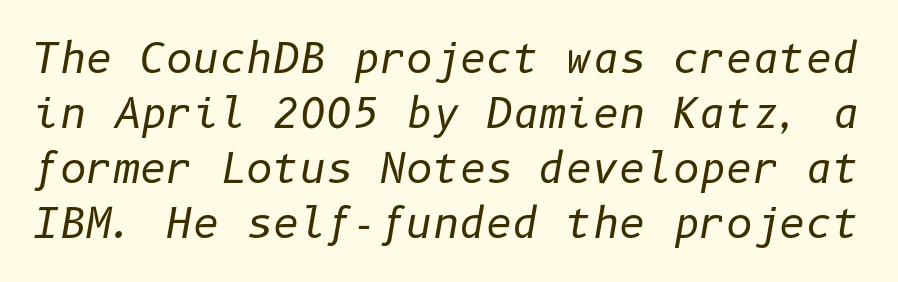
{"italic": "yes", "lean": "right", "slant_degrees": 10, "bold": "no", "weight": "regular", "width": "normal", "stroke_contrast": "low", "x_height": "medium", "underline": "no", "line_spacing": "normal", "line_spacing_ratio": 1.34, "letter_spacing": "normal", "letter_spacing_em": 0.0, "glyph_px": 41}
